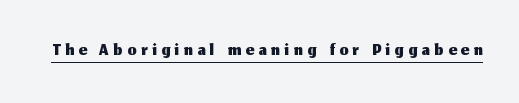
{"serif": "no", "italic": "no", "width": "normal", "stroke_contrast": "medium", "x_height": "medium", "monospaced": "no", "underline": "yes", "glyph_px": 28}
